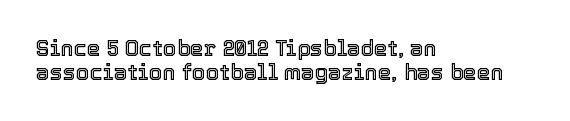
Q: Is the text italic (slanted)? A: No, it is upright.
Q: Is the text underlined? A: No.
Q: How is the paragraph aligned? A: Left-aligned.
Q: Is the spacing between letters normal or unusually wide? A: Normal.
Q: Is the spacing between lines tight, normal or loose? A: Tight.
